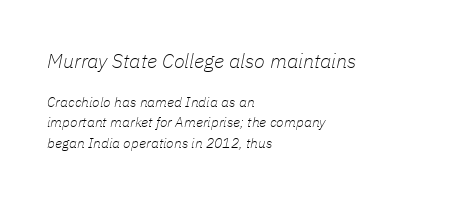
The image shows 20 px text type, italic (leaning right); set left-aligned, normal line spacing (1.45x), normal letter spacing, not underlined; the first (top) block is 1.43x larger.
